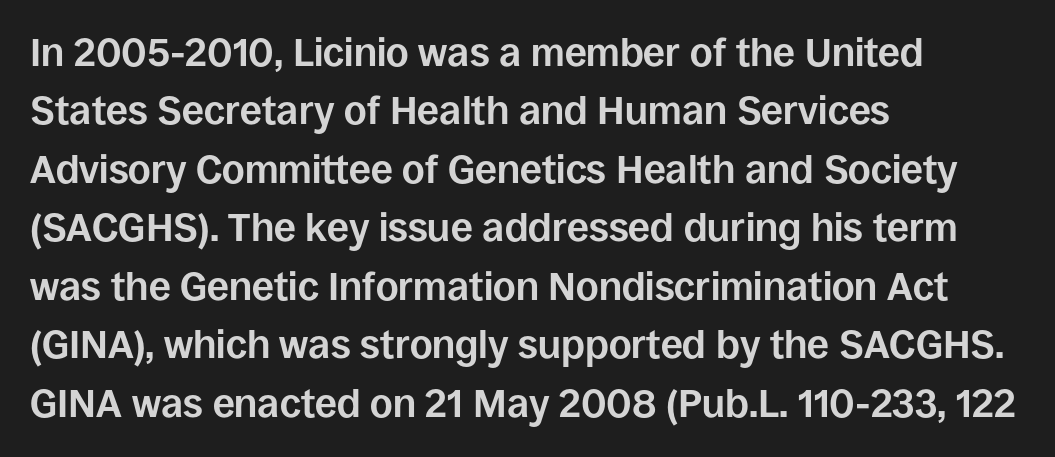
Q: Is the text bold? A: Yes.
Q: Is the text italic (slanted)? A: No, it is upright.
Q: Is the typeface a serif or a sans-serif typeface? A: Sans-serif.
Q: Is the text underlined? A: No.
Q: How is the paragraph aligned? A: Left-aligned.
Q: Is the spacing between letters normal or unusually wide? A: Normal.
Q: Is the spacing between lines tight, normal or loose? A: Normal.
Q: Width (condensed, normal, or wide)? A: Normal.
Q: Stroke contrast? A: Low.
Q: x-height? A: Large.
Q: Monospaced? A: No.
